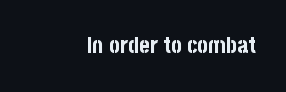
The image shows 23 px bold type, upright; set normal letter spacing, not underlined.
